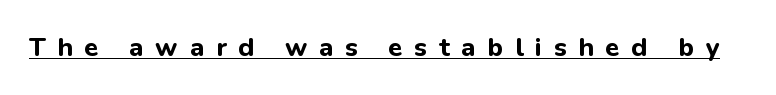
The image shows 26 px bold type, upright; set unusually wide letter spacing (+0.45 em), underlined.
